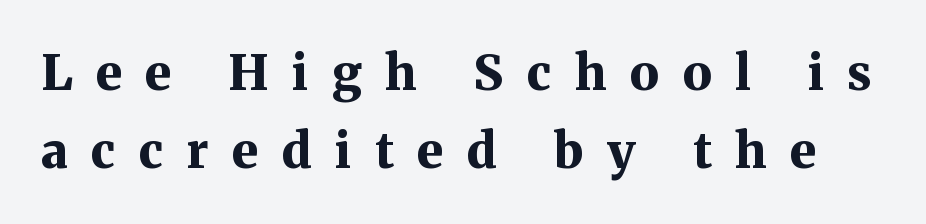
The image shows 49 px bold serif type, upright; set normal line spacing (1.6x), unusually wide letter spacing (+0.48 em), not underlined; medium stroke contrast and a medium x-height.
